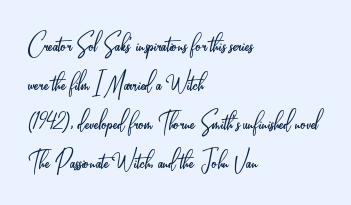
The image shows 32 px light, condensed sans-serif type; set left-aligned, line spacing 1.22x, normal letter spacing, not underlined; low stroke contrast and a small x-height.
